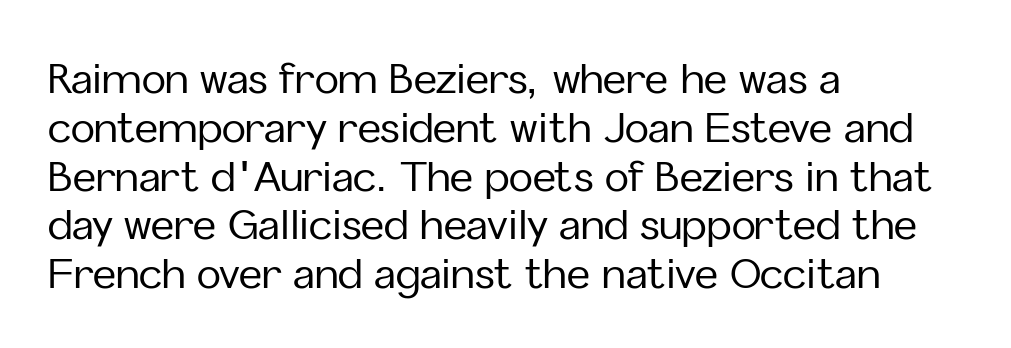
Is this a fixed-width face? No — the glyphs have proportional, varying widths. Is this a sans? Yes — the strokes have no serifs. The letters sit at their default tracking, neither squeezed nor spread. This rendering uses left alignment, leaving the right contour irregular. Do the letters lean? They stand straight. Glance below the letters and you will spot only blank space.
